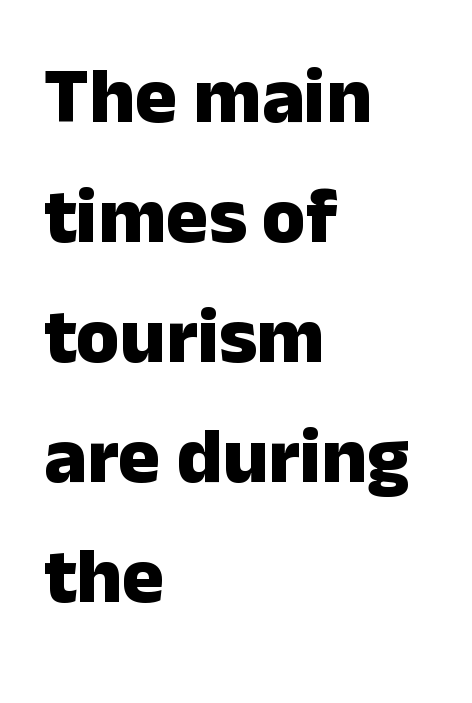
The image shows 79 px heavy sans-serif type, upright; set left-aligned, normal line spacing (1.52x), normal letter spacing, not underlined; low stroke contrast and a medium x-height.
